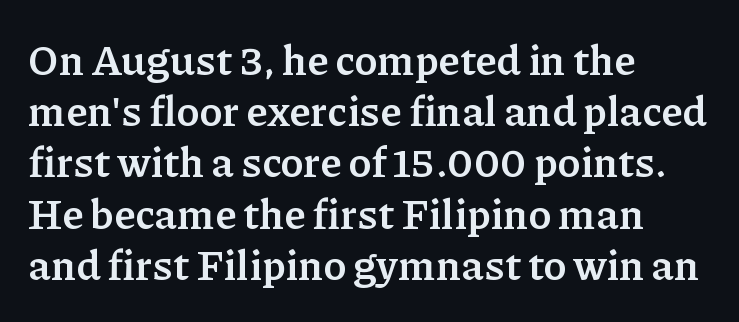
{"serif": "yes", "italic": "no", "bold": "yes", "weight": "semibold", "width": "normal", "stroke_contrast": "low", "x_height": "medium", "monospaced": "no", "underline": "no", "align": "left", "line_spacing_ratio": 1.22, "letter_spacing": "normal", "letter_spacing_em": 0.0, "glyph_px": 42}
